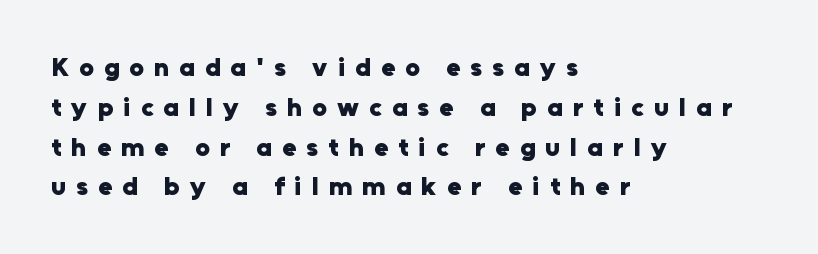
The image shows 26 px bold type, upright; set left-aligned, normal line spacing (1.53x), unusually wide letter spacing (+0.39 em), not underlined.
